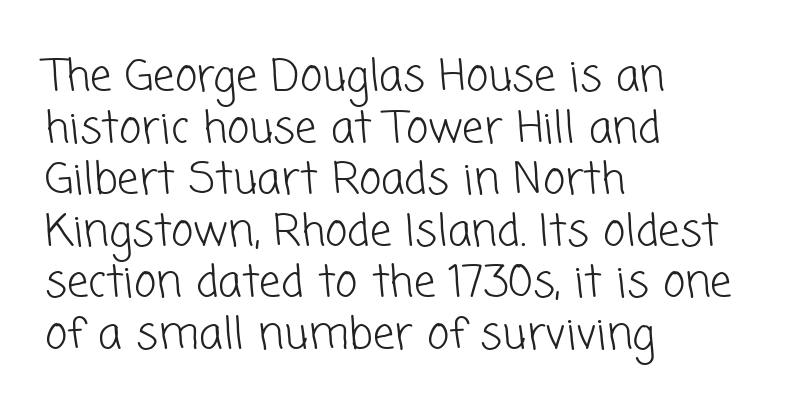
Q: Is the text bold? A: No.
Q: Is the typeface a serif or a sans-serif typeface? A: Sans-serif.
Q: Is the text underlined? A: No.
Q: How is the paragraph aligned? A: Left-aligned.
Q: Is the spacing between letters normal or unusually wide? A: Normal.
Q: Width (condensed, normal, or wide)? A: Normal.
Q: Stroke contrast? A: Low.
Q: x-height? A: Medium.
Q: Monospaced? A: No.
